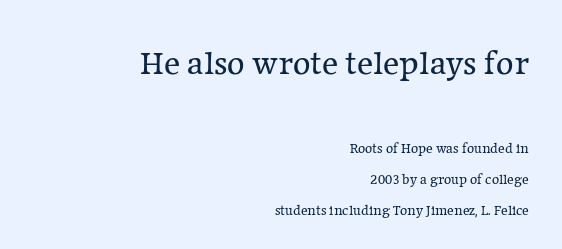
The image shows 34 px regular-weight serif type, upright; set right-aligned, loose line spacing (2.23x), normal letter spacing, not underlined; the first (top) block is 2.43x larger; low stroke contrast and a medium x-height.
